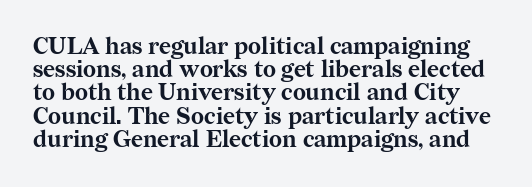
The image shows 23 px bold type, upright; set tight line spacing (1.01x), normal letter spacing, not underlined.
